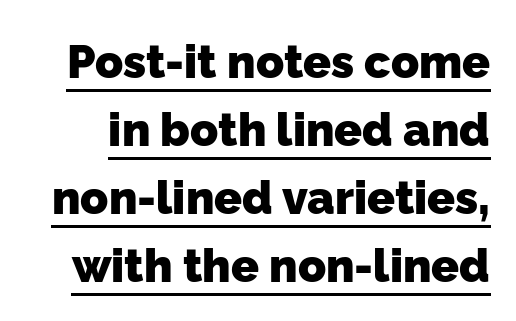
Q: Is the text bold? A: Yes.
Q: Is the typeface a serif or a sans-serif typeface? A: Sans-serif.
Q: Is the text underlined? A: Yes.
Q: Is the spacing between letters normal or unusually wide? A: Normal.
Q: Is the spacing between lines tight, normal or loose? A: Normal.
Q: Width (condensed, normal, or wide)? A: Normal.
Q: Stroke contrast? A: Low.
Q: x-height? A: Medium.
Q: Monospaced? A: No.
